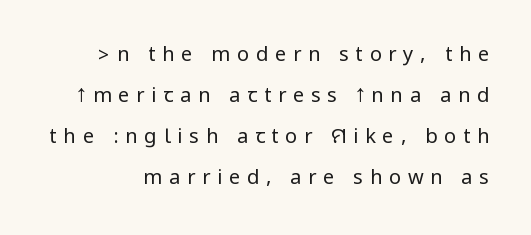
{"italic": "no", "bold": "no", "underline": "no", "line_spacing": "loose", "line_spacing_ratio": 2.05, "letter_spacing": "wide", "letter_spacing_em": 0.34, "glyph_px": 20}
